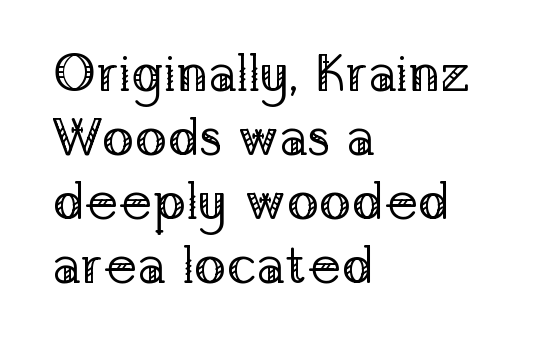
The letters sit at their default tracking, neither squeezed nor spread. The words here are not underlined. Every character sits straight up, as roman type does. A light-to-regular cut is what we see here. Here the designer chose a conventional face with non-uniform glyph widths. The lines are quadded left.
